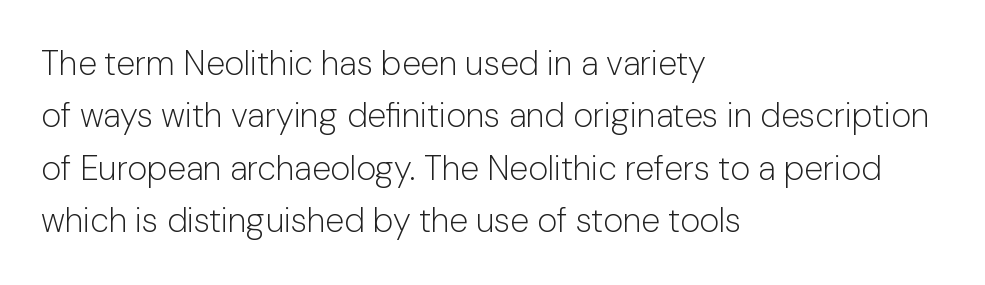
The image shows 34 px light sans-serif type, upright; set left-aligned, normal line spacing (1.54x), normal letter spacing, not underlined; low stroke contrast and a medium x-height.
